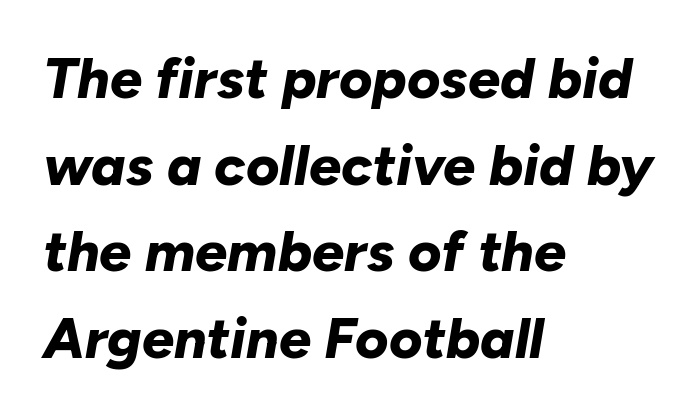
Q: Is the text bold? A: Yes.
Q: Is the text italic (slanted)? A: Yes, it leans right by about 10 degrees.
Q: Is the text underlined? A: No.
Q: How is the paragraph aligned? A: Left-aligned.
Q: Is the spacing between letters normal or unusually wide? A: Normal.
Q: Is the spacing between lines tight, normal or loose? A: Normal.
Q: Width (condensed, normal, or wide)? A: Normal.
Q: Stroke contrast? A: Low.
Q: x-height? A: Medium.
Q: Monospaced? A: No.
